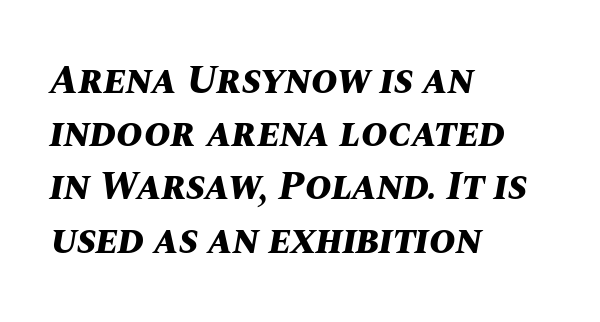
The image shows 40 px bold type, italic (leaning right); set left-aligned, normal line spacing (1.33x), normal letter spacing, not underlined; medium stroke contrast and a large x-height.
